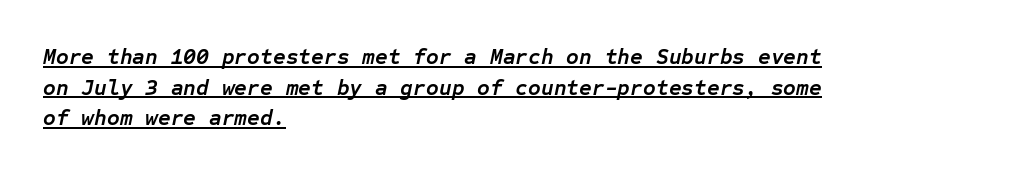
{"italic": "yes", "lean": "right", "slant_degrees": 12, "bold": "yes", "underline": "yes", "align": "left", "line_spacing": "normal", "line_spacing_ratio": 1.39, "letter_spacing": "normal", "letter_spacing_em": 0.0, "glyph_px": 22}
